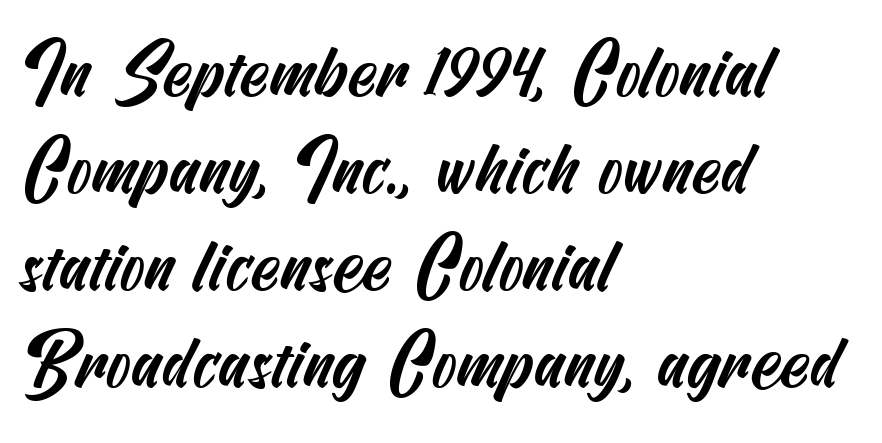
Q: Is the typeface a serif or a sans-serif typeface? A: Sans-serif.
Q: Is the text underlined? A: No.
Q: How is the paragraph aligned? A: Left-aligned.
Q: Is the spacing between letters normal or unusually wide? A: Normal.
Q: Is the spacing between lines tight, normal or loose? A: Normal.
Q: Width (condensed, normal, or wide)? A: Condensed.
Q: Stroke contrast? A: Medium.
Q: x-height? A: Small.
